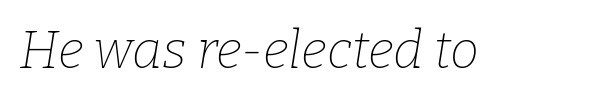
The type is set solid horizontally, with unmodified tracking. Think of a printed novel: that variable character pitch is what you see here. Letterform terminals end in serifs throughout the passage. Lines of text with bare space underneath. Weight: not bold — regular or lighter.
